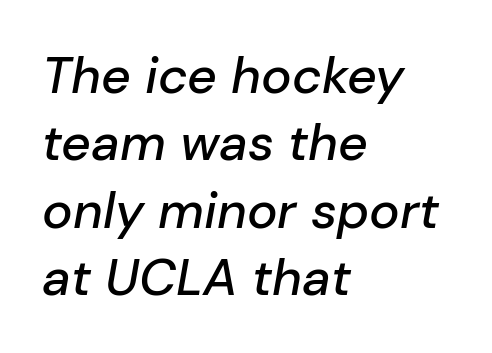
Q: Is the text italic (slanted)? A: Yes, it leans right by about 10 degrees.
Q: Is the text underlined? A: No.
Q: How is the paragraph aligned? A: Left-aligned.
Q: Is the spacing between letters normal or unusually wide? A: Normal.
Q: Is the spacing between lines tight, normal or loose? A: Normal.
Q: Width (condensed, normal, or wide)? A: Normal.
Q: Stroke contrast? A: Low.
Q: x-height? A: Medium.
Q: Monospaced? A: No.
